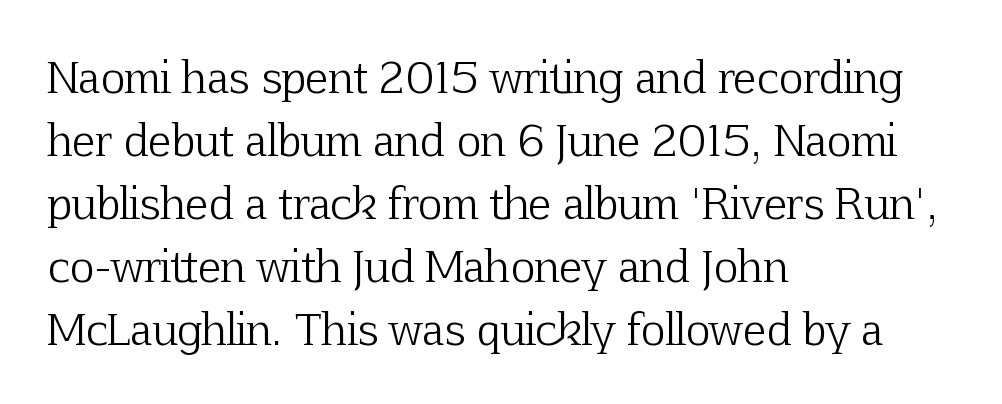
Q: Is the text bold? A: No.
Q: Is the text italic (slanted)? A: No, it is upright.
Q: Is the typeface a serif or a sans-serif typeface? A: Serif.
Q: Is the text underlined? A: No.
Q: How is the paragraph aligned? A: Left-aligned.
Q: Is the spacing between letters normal or unusually wide? A: Normal.
Q: Is the spacing between lines tight, normal or loose? A: Normal.
Q: Width (condensed, normal, or wide)? A: Normal.
Q: Stroke contrast? A: Low.
Q: x-height? A: Medium.
Q: Monospaced? A: No.
